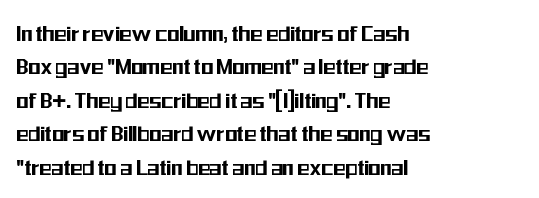
Students, observe: this is what conventionally led text looks like. Observe the ordinary spacing: letters are neighbours, not strangers. Designer's note — italics off, roman on. The specimen omits any rule beneath the text block's lines.
